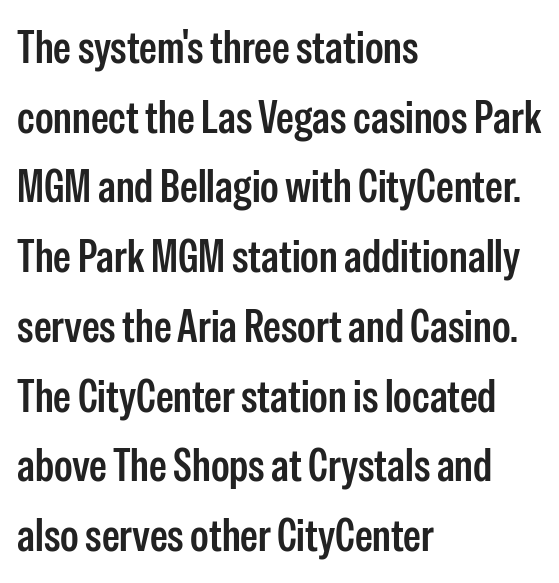
The image shows 45 px semibold, condensed sans-serif type, upright; set left-aligned, normal line spacing (1.55x), normal letter spacing, not underlined; low stroke contrast and a medium x-height.
